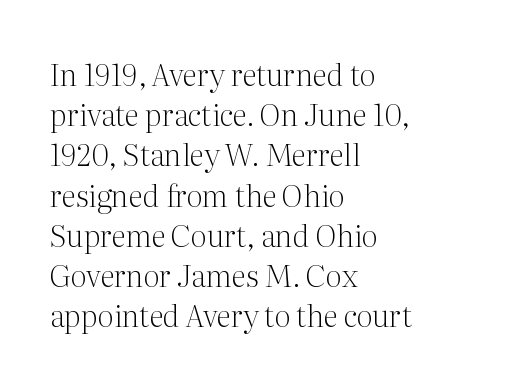
This is the regular roman posture of the typeface. No word sits above an underline. Does extra space separate the letters? No, they use regular spacing. Here the designer chose a conventional face with non-uniform glyph widths. The type family on display is of the serif kind.
